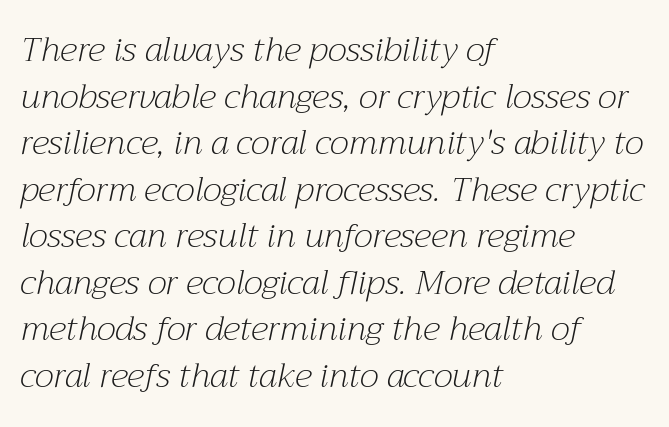
{"serif": "yes", "italic": "yes", "lean": "right", "slant_degrees": 12, "bold": "no", "weight": "light", "width": "normal", "stroke_contrast": "medium", "x_height": "medium", "monospaced": "no", "underline": "no", "align": "left", "line_spacing": "normal", "line_spacing_ratio": 1.37, "letter_spacing": "normal", "letter_spacing_em": 0.0, "glyph_px": 34}
